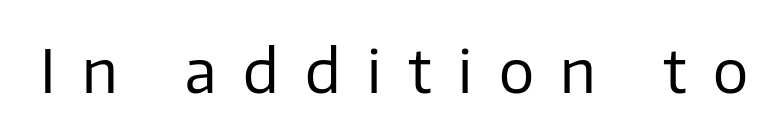
Q: Is the text bold? A: No.
Q: Is the text italic (slanted)? A: No, it is upright.
Q: Is the typeface a serif or a sans-serif typeface? A: Sans-serif.
Q: Is the text underlined? A: No.
Q: Is the spacing between letters normal or unusually wide? A: Unusually wide.
Q: Width (condensed, normal, or wide)? A: Normal.
Q: Stroke contrast? A: Low.
Q: x-height? A: Medium.
Q: Monospaced? A: No.
